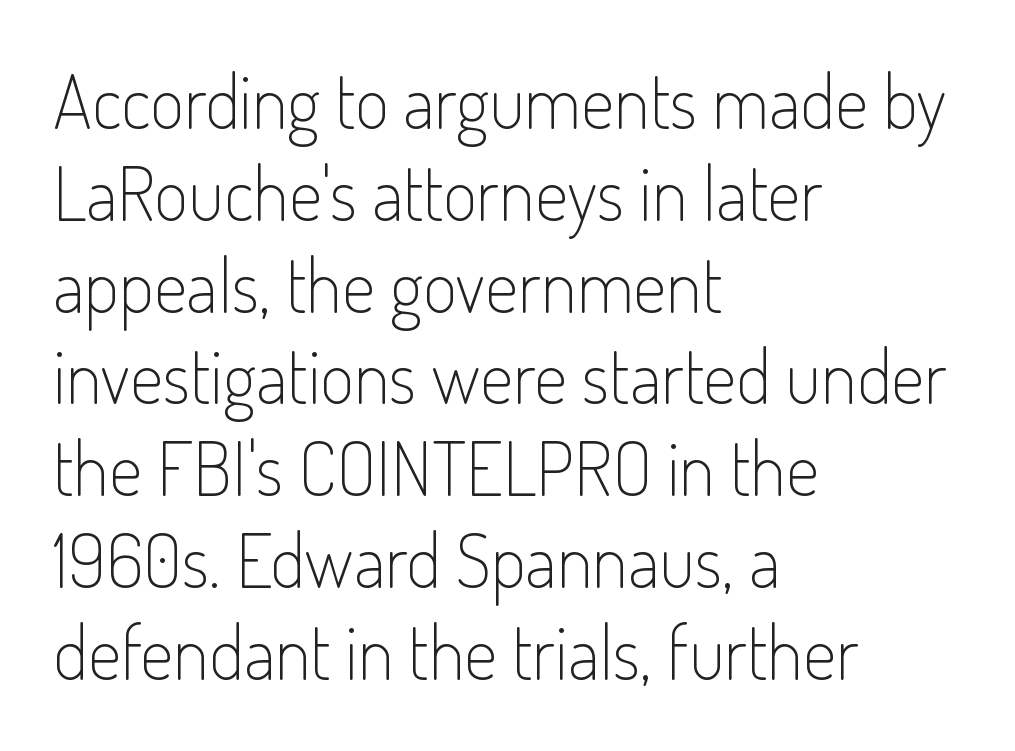
The image shows 74 px light, condensed sans-serif type, upright; set left-aligned, line spacing 1.24x, normal letter spacing, not underlined; low stroke contrast and a small x-height.
